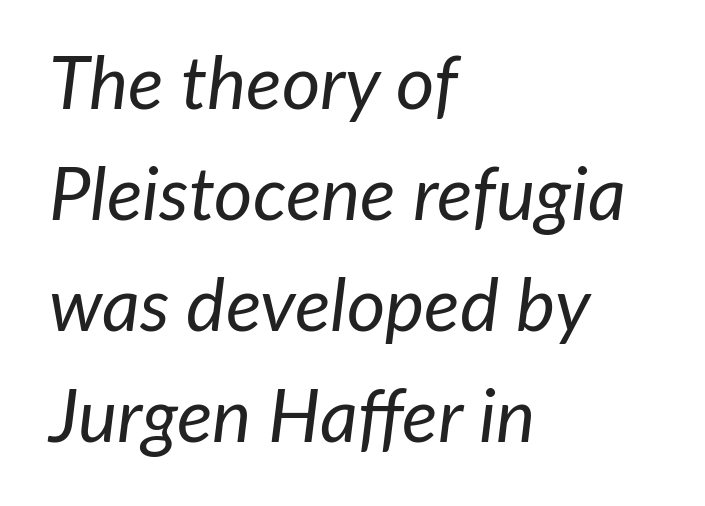
{"italic": "yes", "lean": "right", "slant_degrees": 7, "bold": "no", "weight": "regular", "width": "normal", "stroke_contrast": "low", "x_height": "medium", "monospaced": "no", "underline": "no", "align": "left", "line_spacing": "normal", "line_spacing_ratio": 1.5, "letter_spacing": "normal", "letter_spacing_em": 0.0, "glyph_px": 74}
